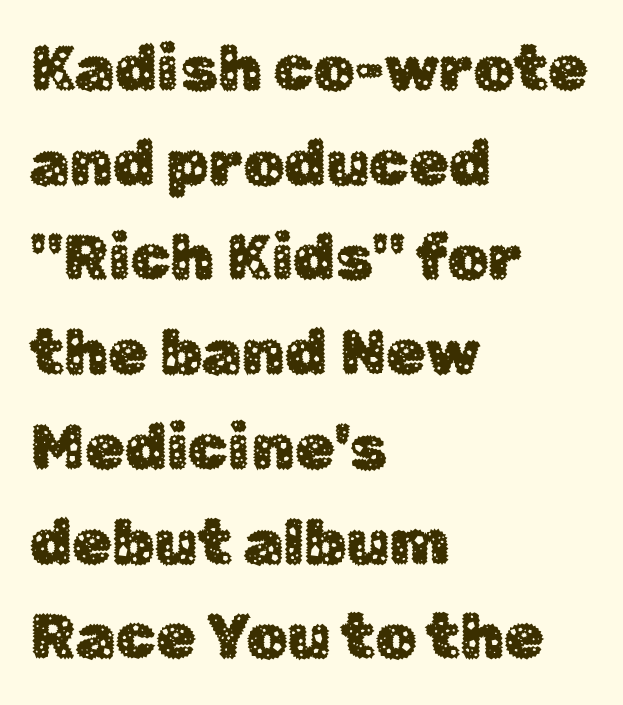
Check under the words: just untouched page. The line-height multiplier appears to be the usual default. Is this a fixed-width face? No — the glyphs have proportional, varying widths. Layout note: lines flush left.
